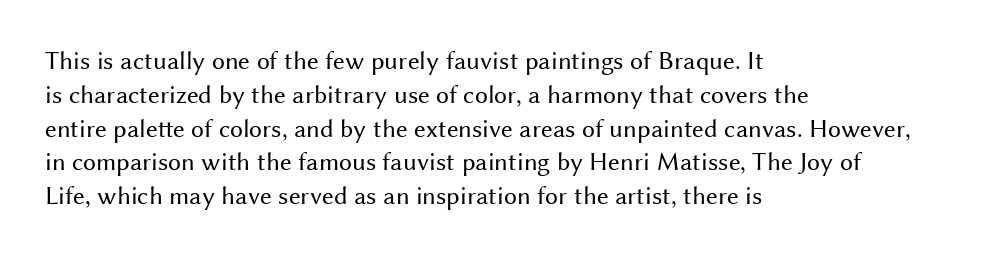
Descenders are the only things crossing below the line. Vertical strokes here are truly vertical. Compared with typical paragraphs, the rows here are spaced about the same. The setting favours the left margin, as ordinary paragraphs usually do.
